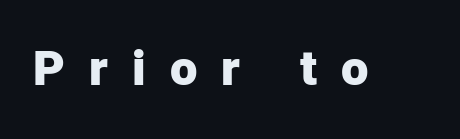
{"serif": "no", "italic": "no", "bold": "yes", "weight": "heavy", "width": "normal", "stroke_contrast": "low", "x_height": "medium", "monospaced": "no", "underline": "no", "letter_spacing": "wide", "letter_spacing_em": 0.49, "glyph_px": 49}
